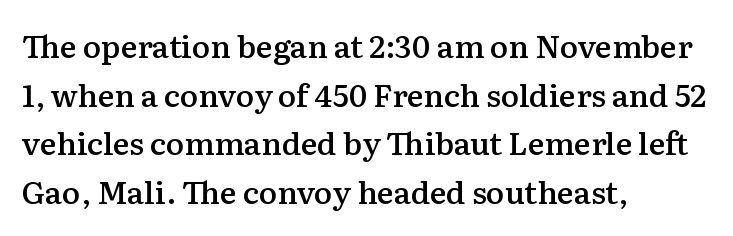
Only glyphs here, with clear space below each row. Baseline-to-baseline distance is the conventional proportion of letter height. This rendering employs a face with finishing strokes, i.e., a serif. A semibold gives these letters moderate extra thickness, short of bold. Tracking value appears to be zero — textbook default spacing.
